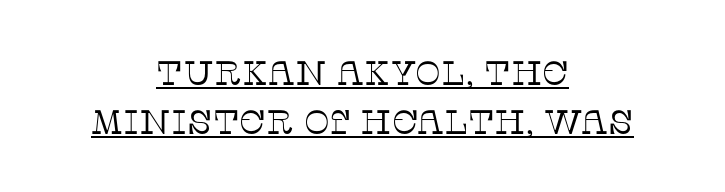
Q: Is the text bold? A: No.
Q: Is the text italic (slanted)? A: No, it is upright.
Q: Is the typeface a serif or a sans-serif typeface? A: Serif.
Q: Is the text underlined? A: Yes.
Q: How is the paragraph aligned? A: Centered.
Q: Is the spacing between letters normal or unusually wide? A: Normal.
Q: Is the spacing between lines tight, normal or loose? A: Normal.
Q: Width (condensed, normal, or wide)? A: Normal.
Q: Stroke contrast? A: Low.
Q: x-height? A: Large.
Q: Monospaced? A: No.
